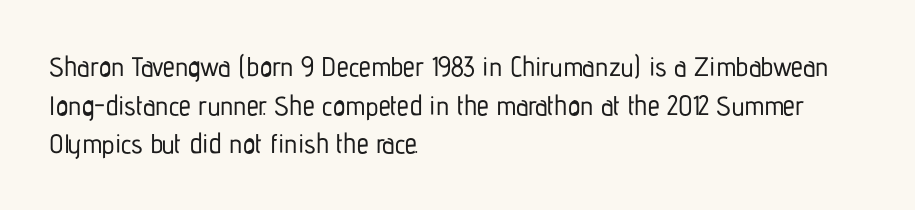
{"italic": "no", "underline": "no", "align": "left", "line_spacing": "normal", "line_spacing_ratio": 1.43, "letter_spacing": "normal", "letter_spacing_em": 0.0, "glyph_px": 27}
